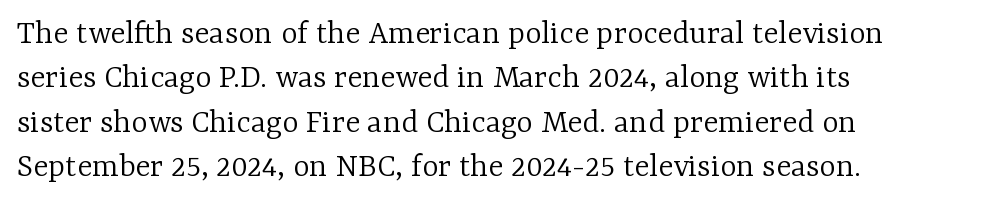
{"serif": "yes", "italic": "no", "bold": "no", "weight": "light", "width": "normal", "stroke_contrast": "low", "x_height": "medium", "monospaced": "no", "underline": "no", "align": "left", "line_spacing": "normal", "line_spacing_ratio": 1.27, "letter_spacing": "normal", "letter_spacing_em": 0.0, "glyph_px": 35}
